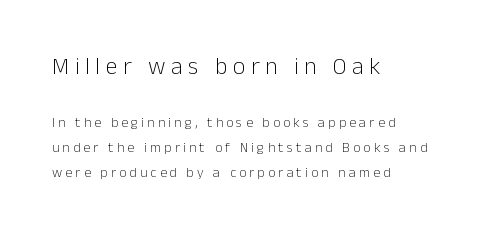
Q: Is the text bold? A: No.
Q: Is the text italic (slanted)? A: No, it is upright.
Q: Is the text underlined? A: No.
Q: How is the paragraph aligned? A: Left-aligned.
Q: Is the spacing between letters normal or unusually wide? A: Unusually wide.
Q: Which block of text is set in a larger size, the first (top) or the second (bottom)? A: The first (top) one.
